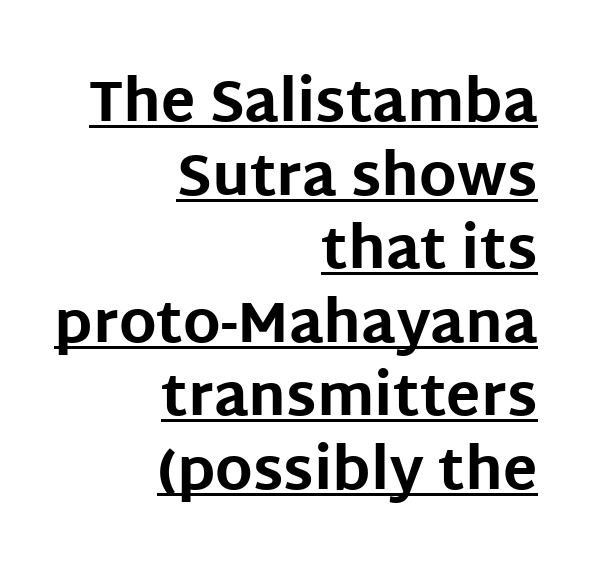
The image shows 57 px bold sans-serif type, upright; set right-aligned, normal line spacing (1.29x), normal letter spacing, underlined; low stroke contrast and a large x-height.
